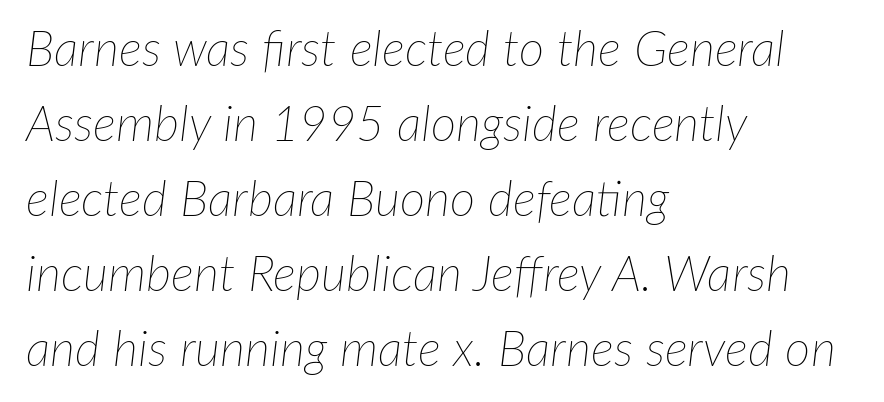
{"italic": "yes", "lean": "right", "slant_degrees": 7, "bold": "no", "weight": "thin", "width": "normal", "stroke_contrast": "low", "x_height": "medium", "monospaced": "no", "underline": "no", "align": "left", "line_spacing": "normal", "line_spacing_ratio": 1.53, "letter_spacing": "normal", "letter_spacing_em": 0.0, "glyph_px": 49}
